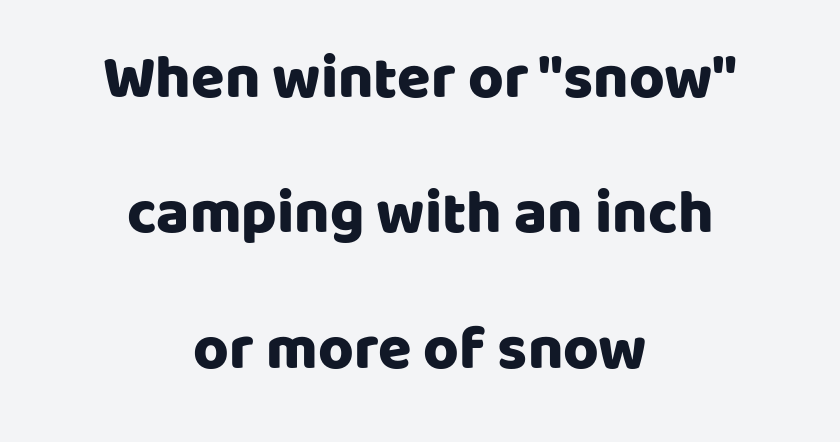
Honestly, the rows look like they've been pulled way apart. Each row of text sits above clean, open space. There is no visible air inserted between adjacent glyphs. The rendering uses natural spacing where letterforms have individual widths. No feet cap the strokes, marking this as sans-serif type.
